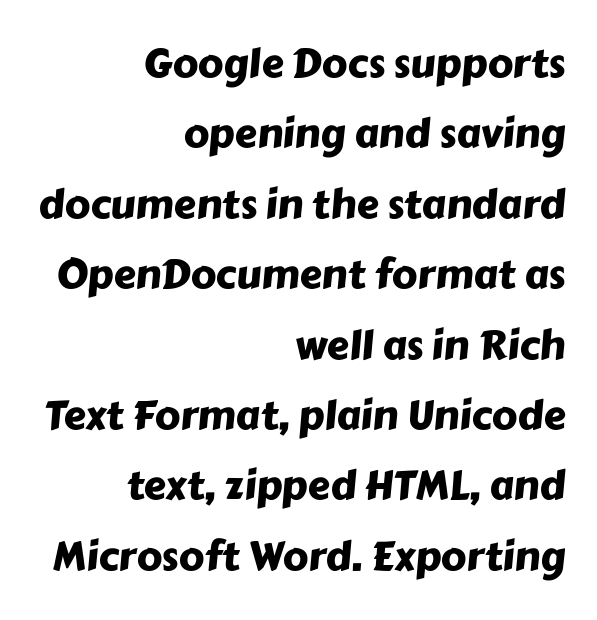
Q: Is the typeface a serif or a sans-serif typeface? A: Sans-serif.
Q: Is the text underlined? A: No.
Q: How is the paragraph aligned? A: Right-aligned.
Q: Is the spacing between letters normal or unusually wide? A: Normal.
Q: Width (condensed, normal, or wide)? A: Normal.
Q: Stroke contrast? A: Low.
Q: x-height? A: Medium.
Q: Monospaced? A: No.
